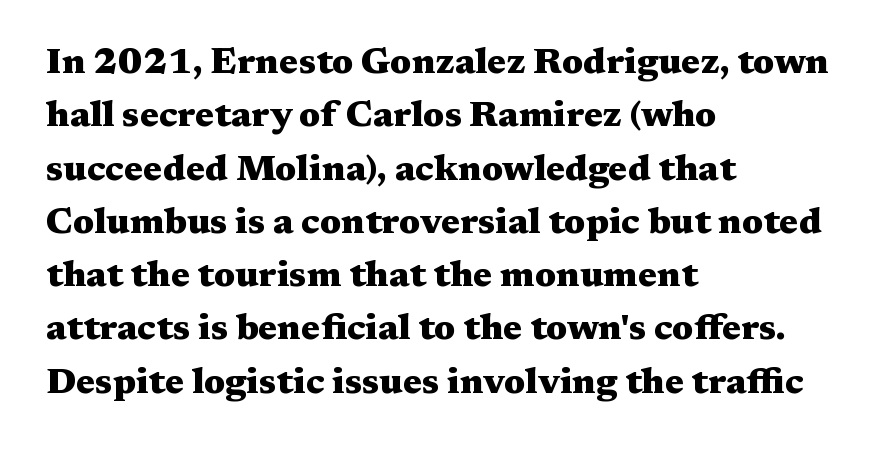
Q: Is the text bold? A: Yes.
Q: Is the text italic (slanted)? A: No, it is upright.
Q: Is the typeface a serif or a sans-serif typeface? A: Serif.
Q: Is the text underlined? A: No.
Q: How is the paragraph aligned? A: Left-aligned.
Q: Is the spacing between letters normal or unusually wide? A: Normal.
Q: Is the spacing between lines tight, normal or loose? A: Normal.
Q: Width (condensed, normal, or wide)? A: Wide.
Q: Stroke contrast? A: Medium.
Q: x-height? A: Medium.
Q: Monospaced? A: No.
